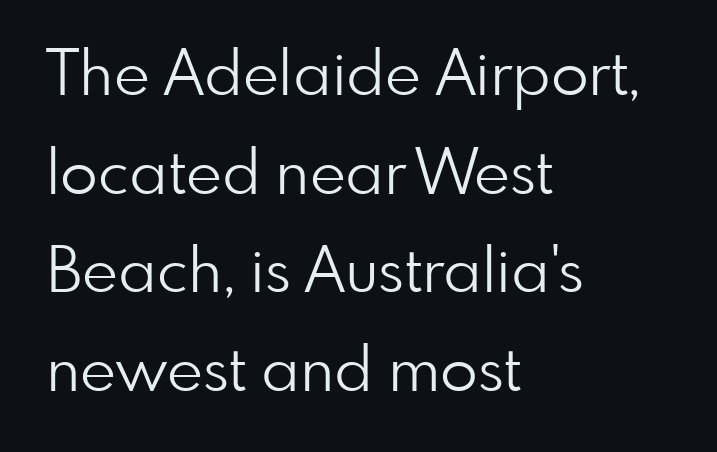
{"serif": "no", "italic": "no", "bold": "no", "weight": "light", "width": "normal", "stroke_contrast": "low", "x_height": "small", "monospaced": "no", "underline": "no", "align": "left", "line_spacing": "normal", "line_spacing_ratio": 1.59, "letter_spacing": "normal", "letter_spacing_em": 0.0, "glyph_px": 62}
